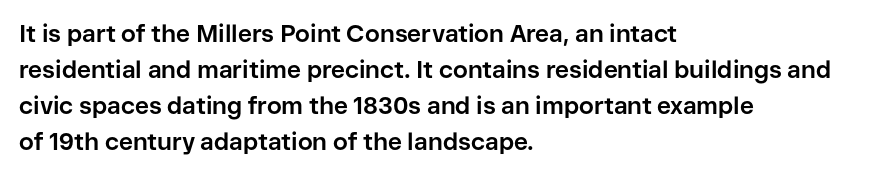
Q: Is the text bold? A: Yes.
Q: Is the text italic (slanted)? A: No, it is upright.
Q: Is the text underlined? A: No.
Q: How is the paragraph aligned? A: Left-aligned.
Q: Is the spacing between letters normal or unusually wide? A: Normal.
Q: Is the spacing between lines tight, normal or loose? A: Normal.
